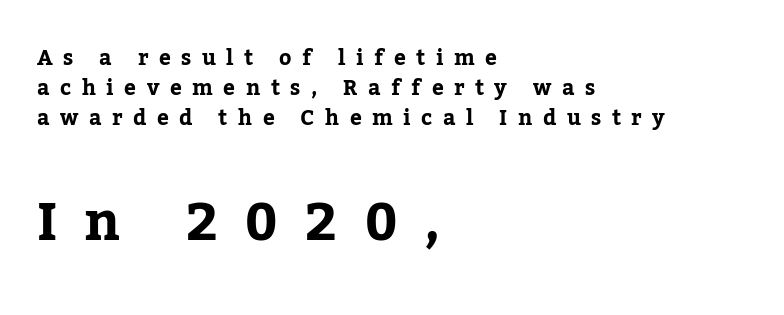
{"serif": "yes", "italic": "no", "width": "normal", "stroke_contrast": "low", "x_height": "medium", "monospaced": "no", "underline": "no", "align": "left", "line_spacing": "normal", "line_spacing_ratio": 1.44, "letter_spacing": "wide", "letter_spacing_em": 0.5, "larger_block": "second", "size_ratio": 2.52, "glyph_px": 53}
